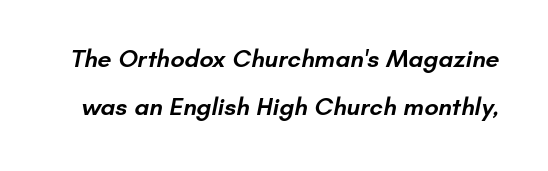
Q: Is the text bold? A: Semi-bold.
Q: Is the text underlined? A: No.
Q: Is the spacing between letters normal or unusually wide? A: Normal.
Q: Is the spacing between lines tight, normal or loose? A: Loose.
